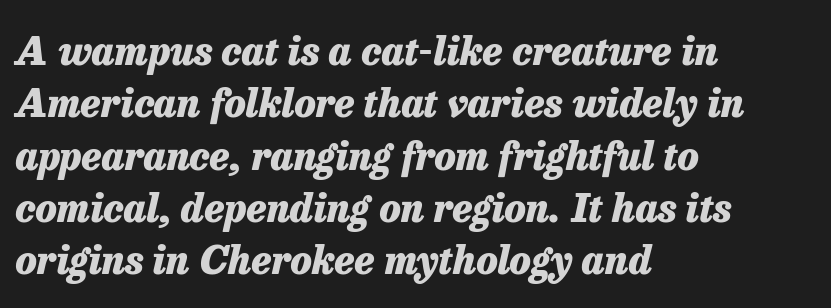
Q: Is the text bold? A: Yes.
Q: Is the text italic (slanted)? A: Yes, it leans right by about 13 degrees.
Q: Is the text underlined? A: No.
Q: How is the paragraph aligned? A: Left-aligned.
Q: Is the spacing between letters normal or unusually wide? A: Normal.
Q: Is the spacing between lines tight, normal or loose? A: Normal.
Q: Width (condensed, normal, or wide)? A: Normal.
Q: Stroke contrast? A: Low.
Q: x-height? A: Medium.
Q: Monospaced? A: No.
